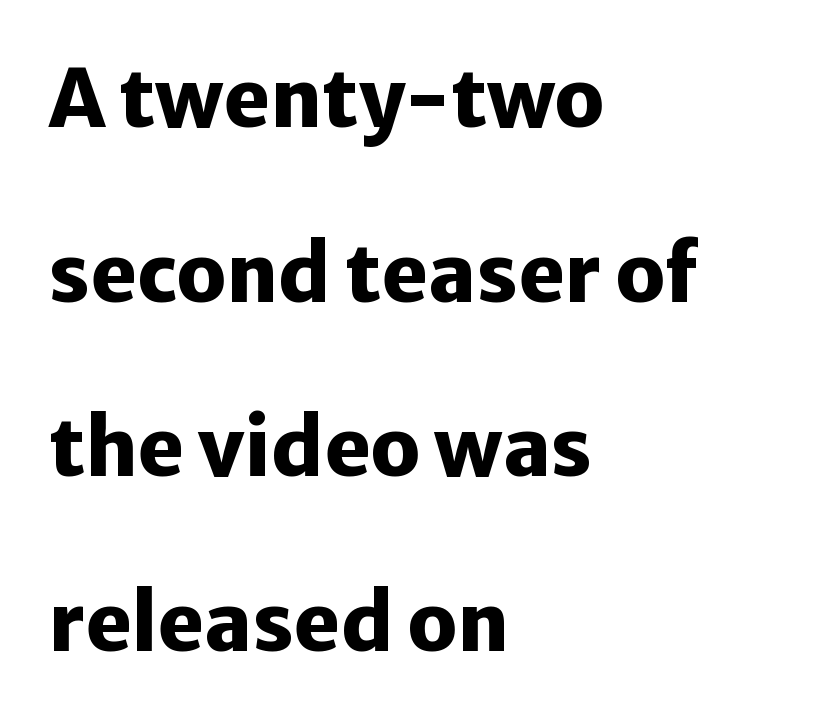
Where is the straight margin? On the left. The glyphs have the mass of a bold cut. If you measured baseline to baseline, you'd find a long distance. Each letter keeps its own natural width here, so spacing adapts to shape.
